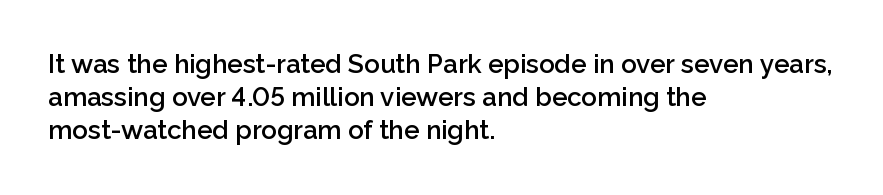
The image shows 26 px text type, upright; set left-aligned, normal line spacing (1.27x), normal letter spacing, not underlined.
